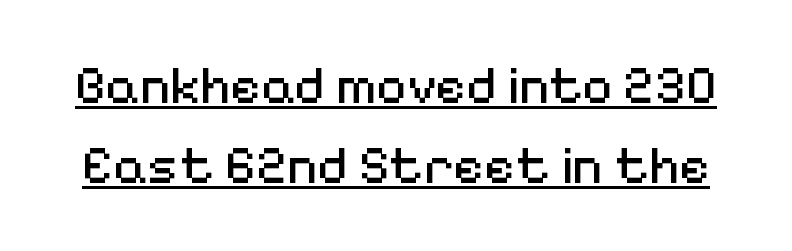
{"serif": "no", "italic": "no", "bold": "no", "weight": "regular", "width": "normal", "stroke_contrast": "medium", "x_height": "medium", "monospaced": "no", "underline": "yes", "line_spacing": "normal", "line_spacing_ratio": 1.51, "letter_spacing": "normal", "letter_spacing_em": 0.0, "glyph_px": 53}
